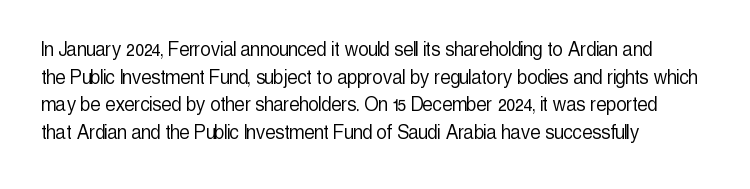
{"italic": "no", "bold": "no", "underline": "no", "align": "left", "line_spacing_ratio": 1.2, "letter_spacing": "normal", "letter_spacing_em": 0.0, "glyph_px": 23}
